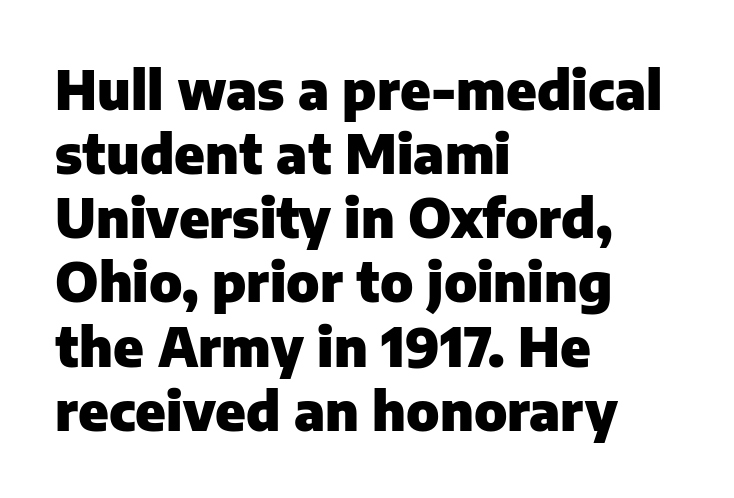
The image shows 53 px heavy sans-serif type, upright; set left-aligned, line spacing 1.21x, normal letter spacing, not underlined; low stroke contrast and a medium x-height.
